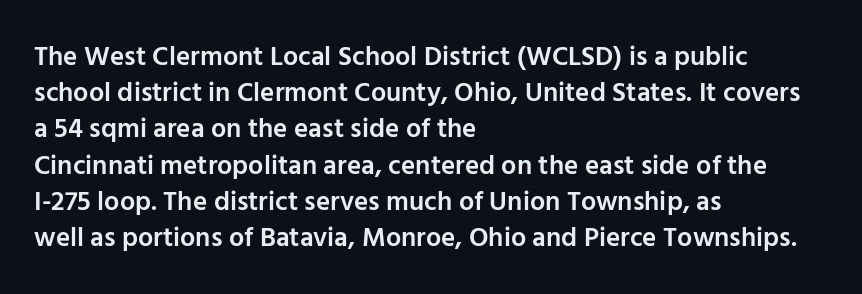
{"italic": "no", "bold": "semi", "underline": "no", "align": "left", "line_spacing": "normal", "line_spacing_ratio": 1.34, "letter_spacing": "normal", "letter_spacing_em": 0.0, "glyph_px": 27}
